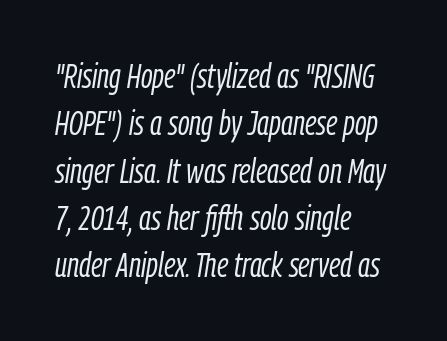
{"italic": "yes", "lean": "right", "slant_degrees": 9, "bold": "no", "weight": "light", "width": "condensed", "stroke_contrast": "low", "x_height": "medium", "monospaced": "no", "underline": "no", "align": "left", "line_spacing": "normal", "line_spacing_ratio": 1.39, "letter_spacing": "normal", "letter_spacing_em": 0.0, "glyph_px": 34}
